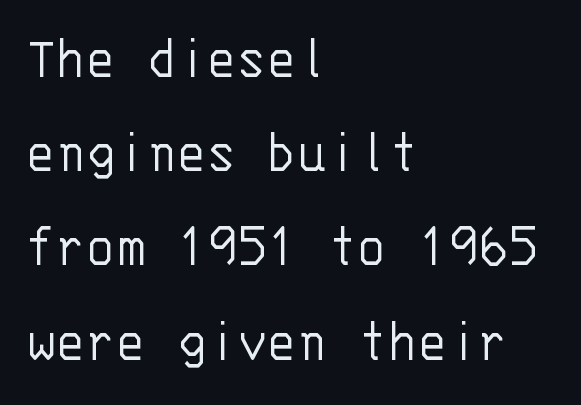
{"serif": "no", "italic": "no", "bold": "no", "weight": "light", "width": "normal", "stroke_contrast": "low", "x_height": "large", "monospaced": "yes", "underline": "no", "align": "left", "line_spacing": "normal", "line_spacing_ratio": 1.52, "letter_spacing": "normal", "letter_spacing_em": 0.0, "glyph_px": 62}
